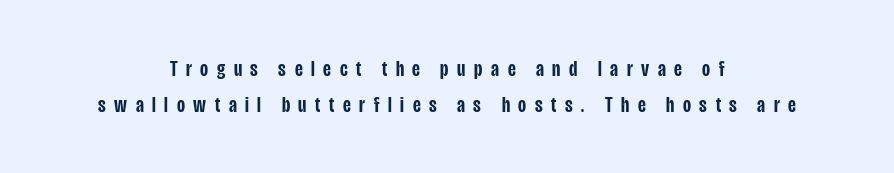
{"italic": "no", "bold": "semi", "underline": "no", "align": "center", "line_spacing": "normal", "line_spacing_ratio": 1.62, "letter_spacing": "wide", "letter_spacing_em": 0.39, "glyph_px": 22}
